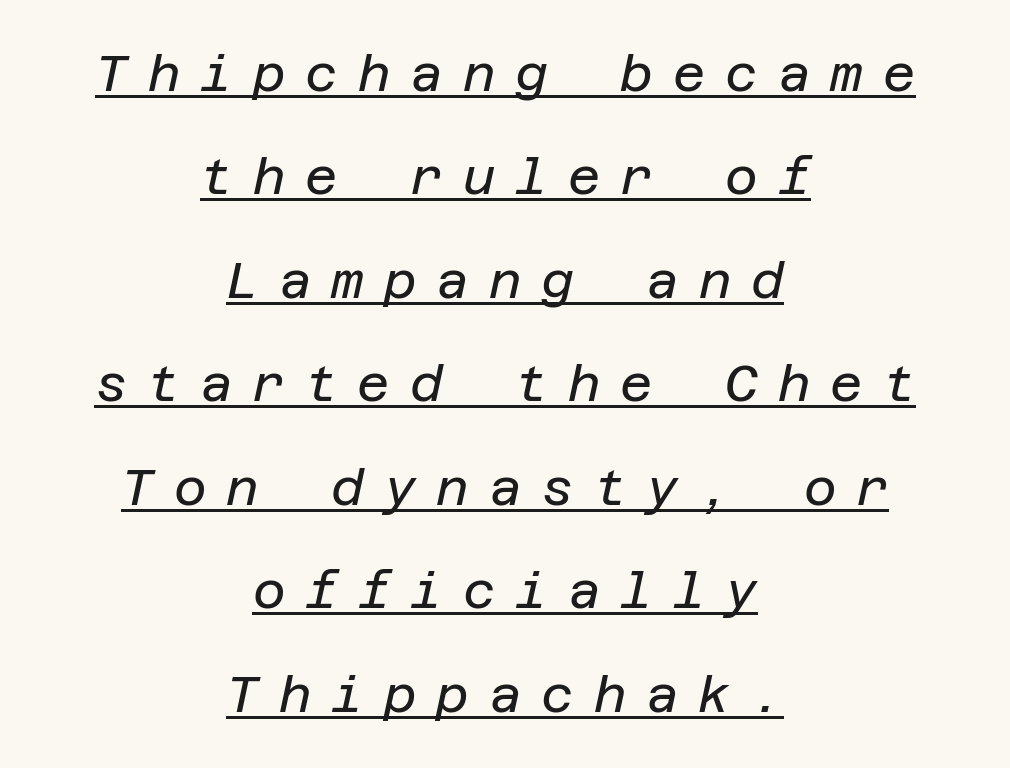
The image shows 50 px regular-weight type, italic (leaning right); set centered, loose line spacing (2.07x), unusually wide letter spacing (+0.4 em), underlined; low stroke contrast and a large x-height.
